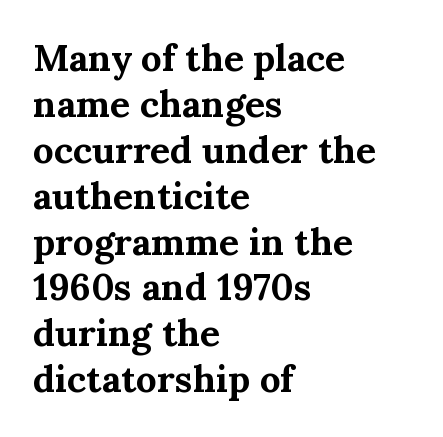
Its strokes are broad and dark, the hallmark of bold type. Each word holds together tightly as a unit, with standard inter-letter gaps. Spacing verdict: proportional, widths tailored to each character. Yep, those are serifs on the letters. Only glyphs here, with clear space below each row. Line beginnings align vertically; line endings do not.
